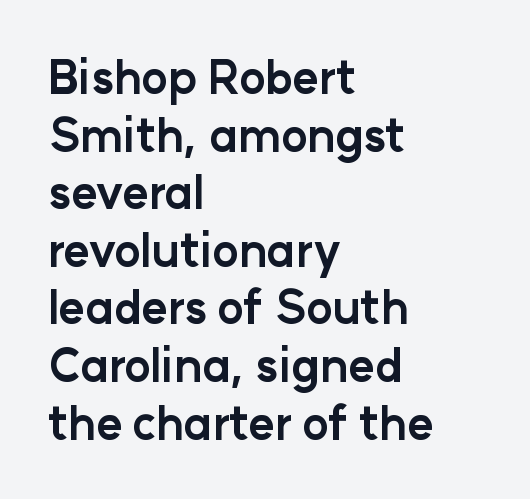
Q: Is the text bold? A: Yes.
Q: Is the text italic (slanted)? A: No, it is upright.
Q: Is the typeface a serif or a sans-serif typeface? A: Sans-serif.
Q: Is the text underlined? A: No.
Q: How is the paragraph aligned? A: Left-aligned.
Q: Is the spacing between letters normal or unusually wide? A: Normal.
Q: Is the spacing between lines tight, normal or loose? A: Normal.
Q: Width (condensed, normal, or wide)? A: Normal.
Q: Stroke contrast? A: Low.
Q: x-height? A: Medium.
Q: Monospaced? A: No.
